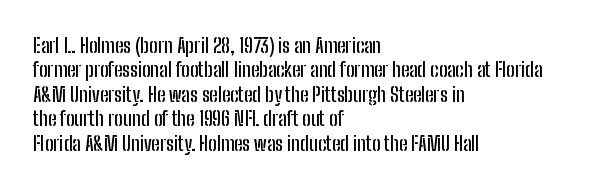
The image shows 20 px text type, upright; set left-aligned, line spacing 1.22x, normal letter spacing, not underlined.
